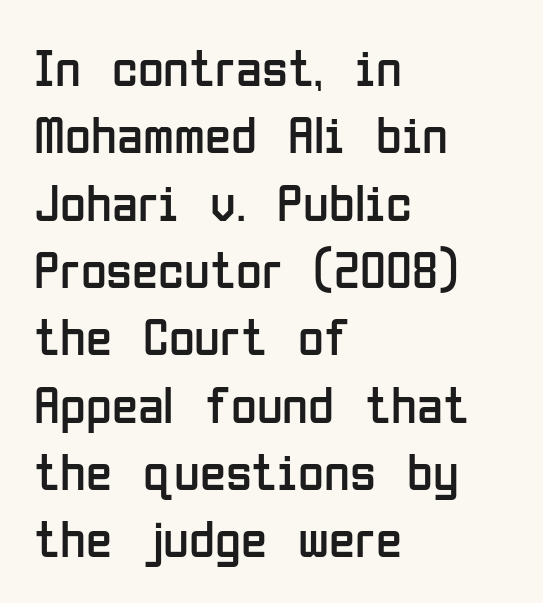
The image shows 53 px regular-weight, condensed sans-serif type, upright; set left-aligned, normal line spacing (1.27x), normal letter spacing, not underlined; low stroke contrast and a medium x-height.
